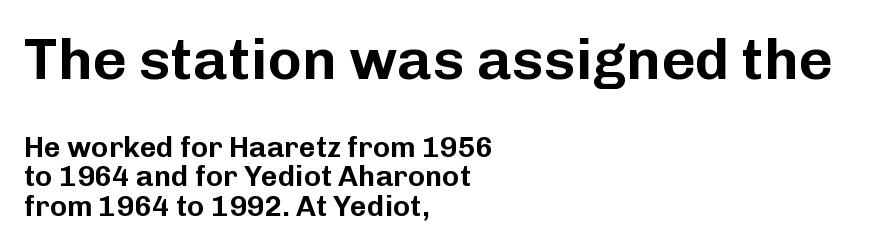
The letterforms sit shoulder to shoulder at normal distance. The baseline area is clear. Cramped leading. These lines were composed using upright roman letters. Between these two stacked blocks, the higher one wins on size. The passage shown is typed in a proportional face where columns would drift.
